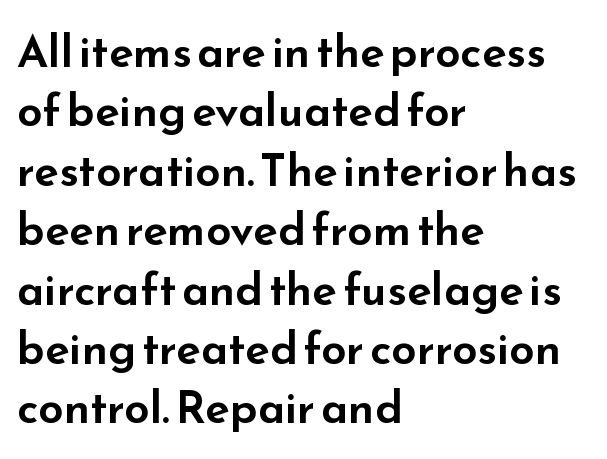
The image shows 45 px wide sans-serif type, upright; set left-aligned, normal line spacing (1.32x), normal letter spacing, not underlined; low stroke contrast and a small x-height.
